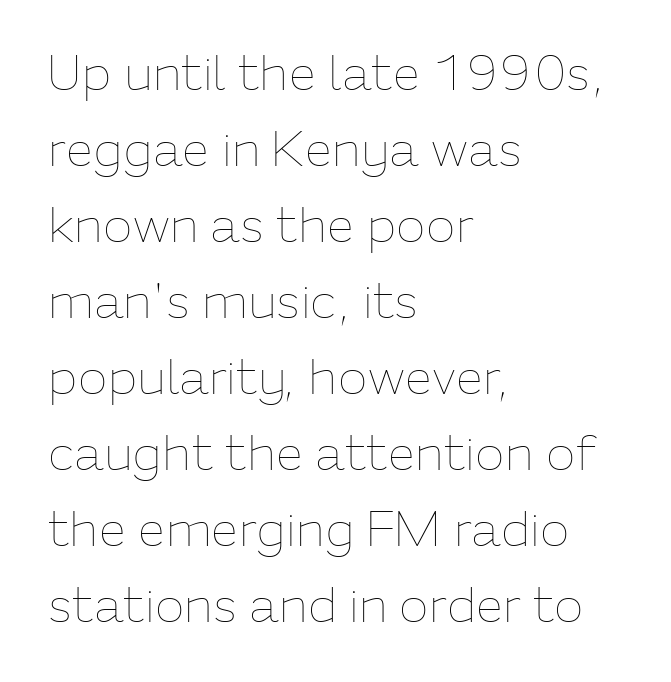
The image shows 49 px thin type, upright; set left-aligned, normal line spacing (1.55x), normal letter spacing, not underlined; low stroke contrast and a medium x-height.
